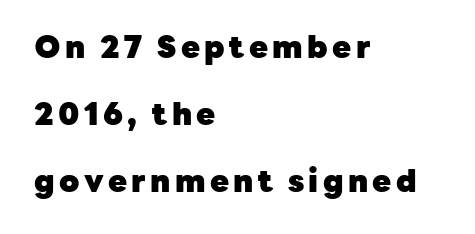
Here the designer chose a conventional face with non-uniform glyph widths. A clean baseline with only descenders dipping below it. The passage shown is emphatically bold. In terms of letterform style, serifs are entirely absent. Notice the wide empty band between every row — that's loose leading. Posture: straight, roman, zero tilt.
